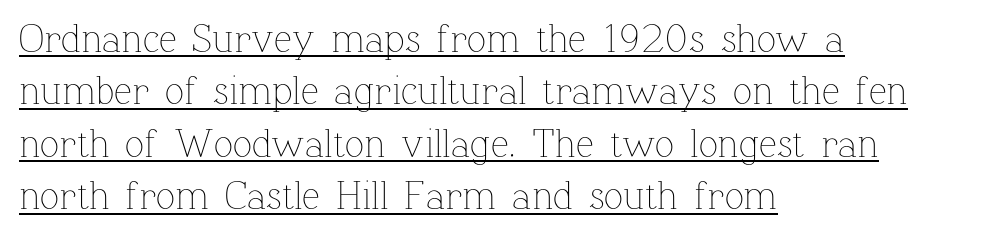
{"italic": "no", "bold": "no", "weight": "thin", "width": "normal", "stroke_contrast": "low", "x_height": "medium", "monospaced": "no", "underline": "yes", "align": "left", "line_spacing": "normal", "line_spacing_ratio": 1.31, "letter_spacing": "normal", "letter_spacing_em": 0.0, "glyph_px": 40}
